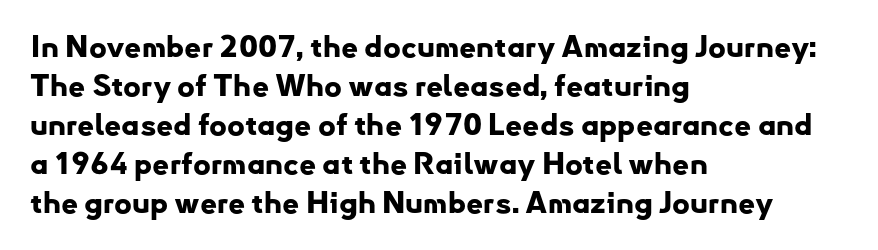
In terms of weight, the rendering is a true, heavy bold. The face used here is proportionally spaced, like ordinary book or web type. These lines stack with their left ends in a neat column. The foot of each line stays bare and open. Italic? Not at all — the glyphs are vertical. Leading matches the norm, producing a regular column.
